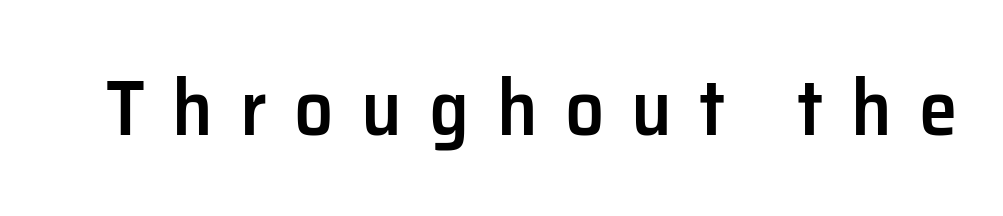
The image shows 78 px semibold sans-serif type, upright; set unusually wide letter spacing (+0.35 em), not underlined; low stroke contrast and a medium x-height.
